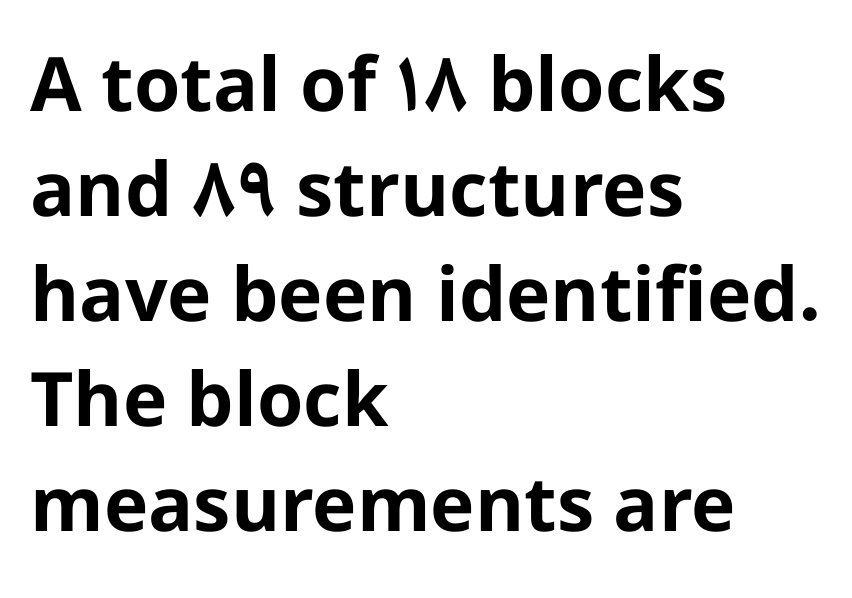
One-word summary of the alignment: left. The typesetting leans heavy: a genuine bold. You can tell it's not italic because the verticals are truly vertical. Observe the ordinary spacing: letters are neighbours, not strangers.
